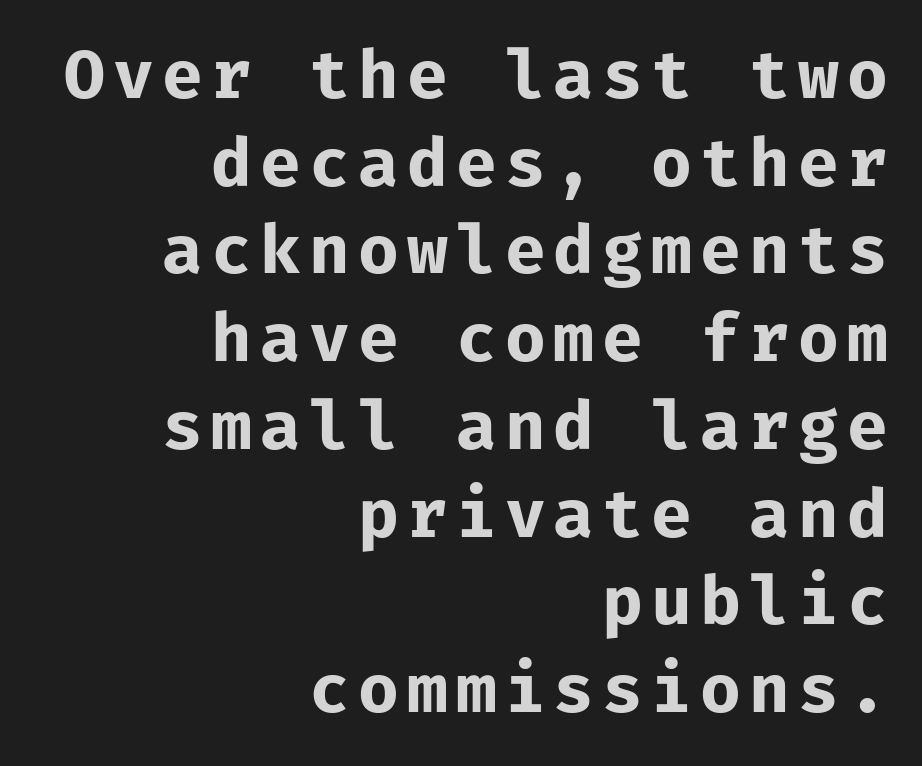
The image shows 68 px bold sans-serif type, upright, monospaced; set right-aligned, normal line spacing (1.29x), not underlined; low stroke contrast and a medium x-height.
